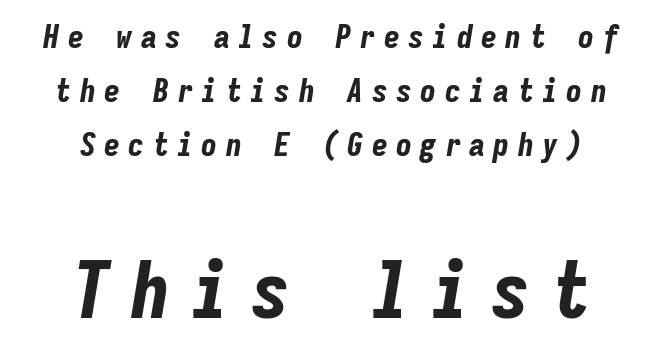
{"italic": "yes", "lean": "right", "slant_degrees": 9, "bold": "yes", "weight": "bold", "width": "condensed", "stroke_contrast": "low", "x_height": "medium", "monospaced": "yes", "underline": "no", "align": "center", "line_spacing": "normal", "line_spacing_ratio": 1.68, "letter_spacing": "wide", "letter_spacing_em": 0.26, "larger_block": "second", "size_ratio": 2.47, "glyph_px": 79}
